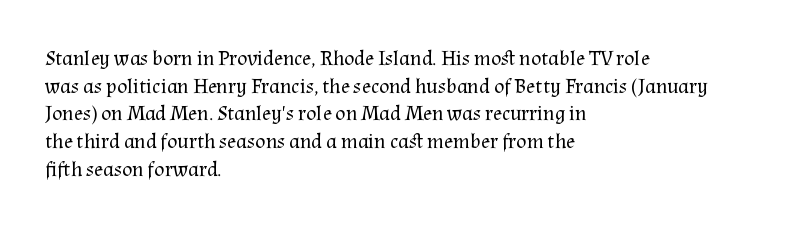
Q: Is the text bold? A: No.
Q: Is the text italic (slanted)? A: No, it is upright.
Q: Is the text underlined? A: No.
Q: How is the paragraph aligned? A: Left-aligned.
Q: Is the spacing between letters normal or unusually wide? A: Normal.
Q: Is the spacing between lines tight, normal or loose? A: Normal.
